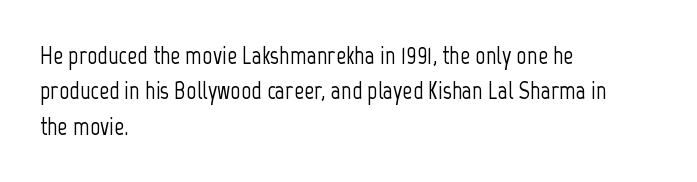
The line texture is even and compact thanks to regular tracking. Glance below the letters and you will spot only blank space. It's the straight-up-and-down kind of type. Each line starts at the same left margin while the right side varies. Reading down the column, the eye jumps a familiar distance to each next line.
